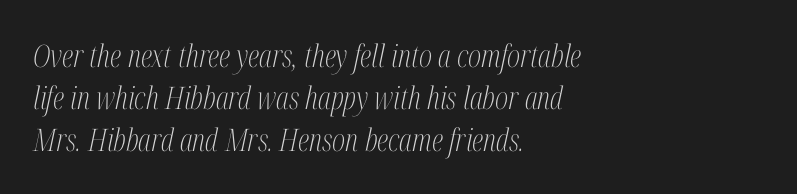
A classic flush-left, rag-right setting is used for this passage. Each word holds together tightly as a unit, with standard inter-letter gaps. Quick note: italic. The font family rendered here belongs to the serif group. Stem width sits at or under what a default text font uses.
